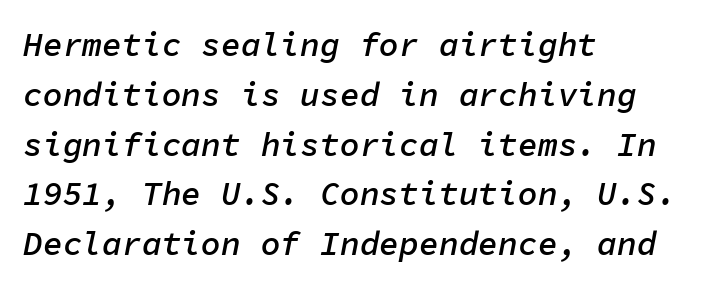
Q: Is the text bold? A: Semi-bold.
Q: Is the text italic (slanted)? A: Yes, it leans right by about 11 degrees.
Q: Is the text underlined? A: No.
Q: How is the paragraph aligned? A: Left-aligned.
Q: Is the spacing between letters normal or unusually wide? A: Normal.
Q: Is the spacing between lines tight, normal or loose? A: Normal.
Q: Width (condensed, normal, or wide)? A: Normal.
Q: Stroke contrast? A: Low.
Q: x-height? A: Medium.
Q: Monospaced? A: Yes.
